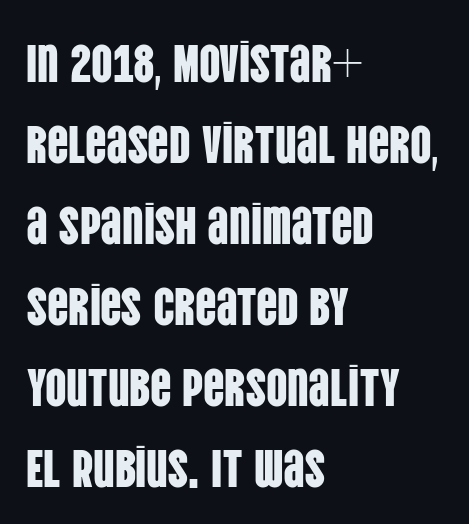
The compositor pushed each line to the left boundary. Does extra space separate the letters? No, they use regular spacing. The letters advance in unequal steps, a hallmark of proportional type. The rows are spaced the way most documents space them. Check under the words: just untouched page. The typography opts for an upright posture over an oblique one.
